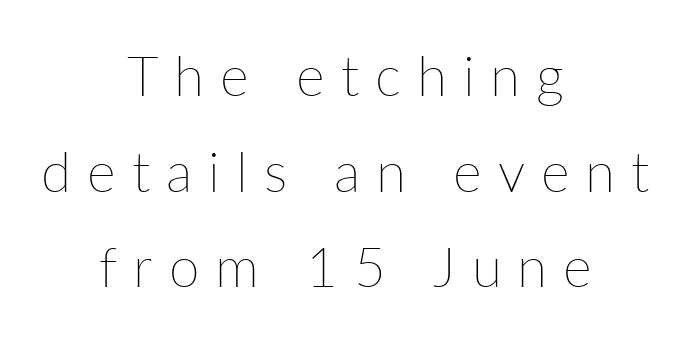
Q: Is the text bold? A: No.
Q: Is the text italic (slanted)? A: No, it is upright.
Q: Is the text underlined? A: No.
Q: How is the paragraph aligned? A: Centered.
Q: Is the spacing between letters normal or unusually wide? A: Unusually wide.
Q: Width (condensed, normal, or wide)? A: Normal.
Q: Stroke contrast? A: Low.
Q: x-height? A: Medium.
Q: Monospaced? A: No.
